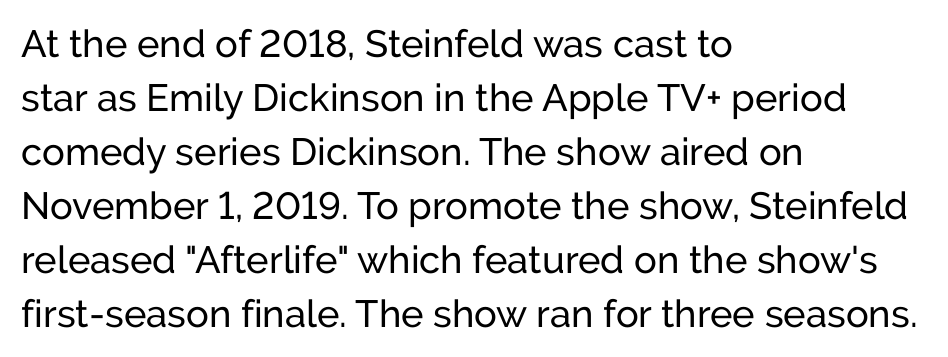
The image shows 38 px regular-weight sans-serif type, upright; set left-aligned, normal line spacing (1.42x), normal letter spacing, not underlined; low stroke contrast and a medium x-height.
